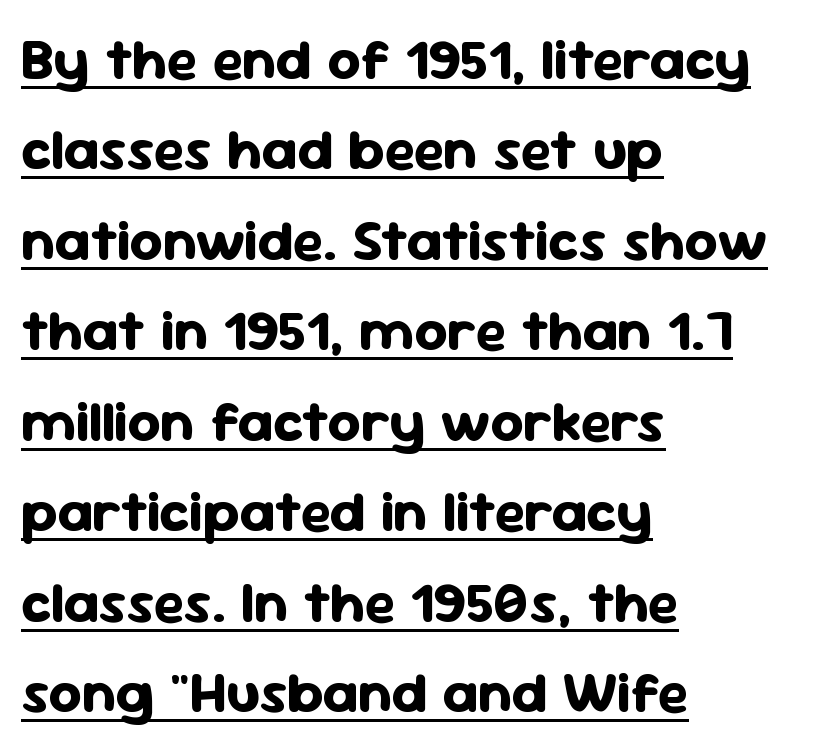
Like a heading marked for emphasis, these lines bear an underscore. The designer went with a sans here, leaving each stem footless. The paragraph has a hard left edge and a soft right edge. Upright lettering throughout. What stands out about the letter spacing? Nothing — it is the standard amount.
